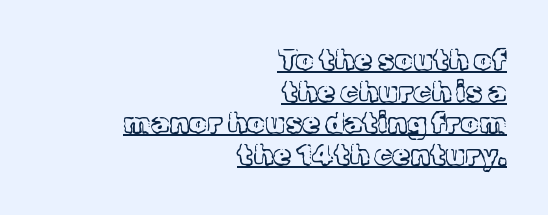
Caption: face not bold, strokes unweighted. Look at the bottom of the vertical strokes: they flare into serifs here. Inter-character spacing is left at the font's built-in metrics. Quick note: interline space is minimal. A typesetter would mark this as roman, not italic.
